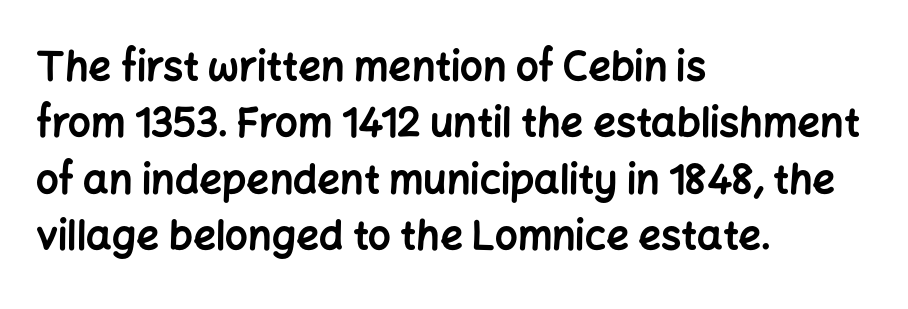
{"serif": "no", "italic": "no", "bold": "yes", "weight": "bold", "width": "normal", "stroke_contrast": "low", "x_height": "medium", "monospaced": "no", "underline": "no", "align": "left", "line_spacing": "normal", "line_spacing_ratio": 1.41, "letter_spacing": "normal", "letter_spacing_em": 0.0, "glyph_px": 40}
